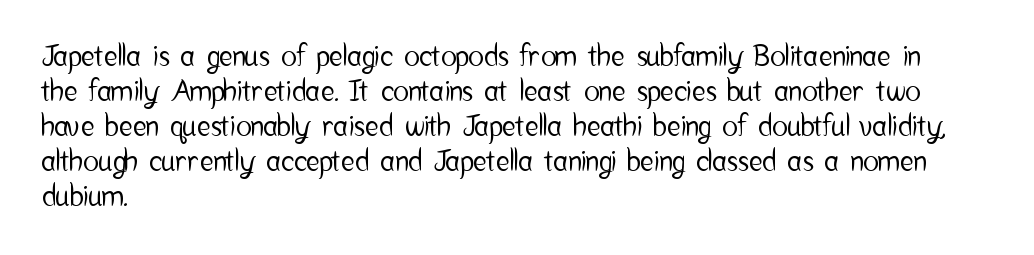
Q: Is the text italic (slanted)? A: No, it is upright.
Q: Is the typeface a serif or a sans-serif typeface? A: Sans-serif.
Q: Is the text underlined? A: No.
Q: How is the paragraph aligned? A: Left-aligned.
Q: Is the spacing between letters normal or unusually wide? A: Normal.
Q: Width (condensed, normal, or wide)? A: Condensed.
Q: Stroke contrast? A: Low.
Q: x-height? A: Medium.
Q: Monospaced? A: No.
